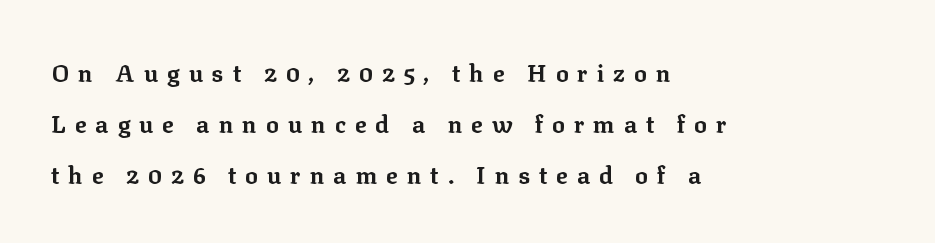
Q: Is the text bold? A: Yes.
Q: Is the text italic (slanted)? A: No, it is upright.
Q: Is the text underlined? A: No.
Q: How is the paragraph aligned? A: Left-aligned.
Q: Is the spacing between letters normal or unusually wide? A: Unusually wide.
Q: Is the spacing between lines tight, normal or loose? A: Loose.
